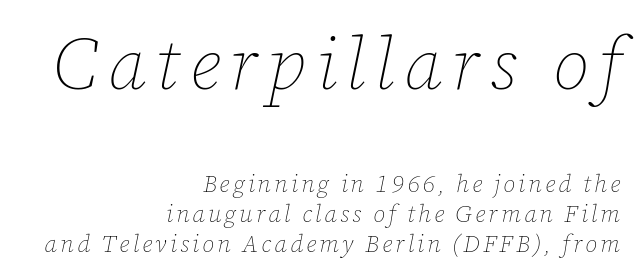
{"italic": "yes", "lean": "right", "slant_degrees": 12, "bold": "no", "weight": "thin", "width": "normal", "stroke_contrast": "low", "x_height": "medium", "monospaced": "no", "underline": "no", "align": "right", "line_spacing": "normal", "line_spacing_ratio": 1.25, "larger_block": "first", "size_ratio": 3.04, "glyph_px": 73}
